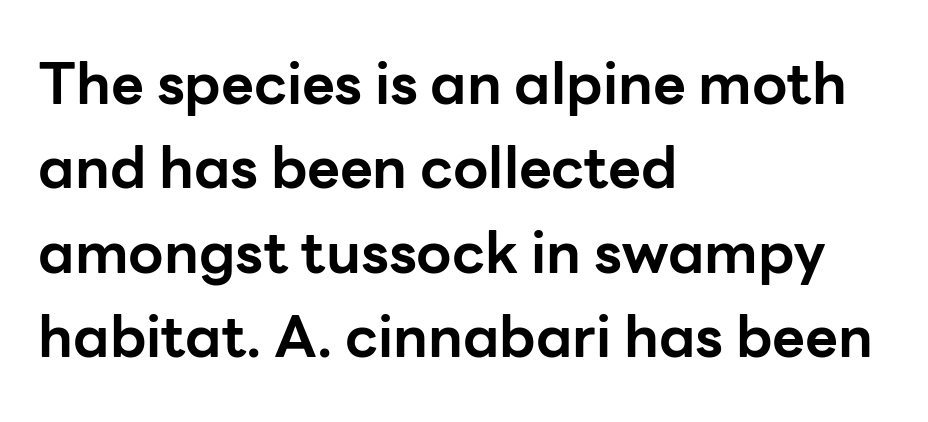
The image shows 57 px bold sans-serif type, upright; set left-aligned, normal line spacing (1.48x), normal letter spacing, not underlined; low stroke contrast and a medium x-height.
